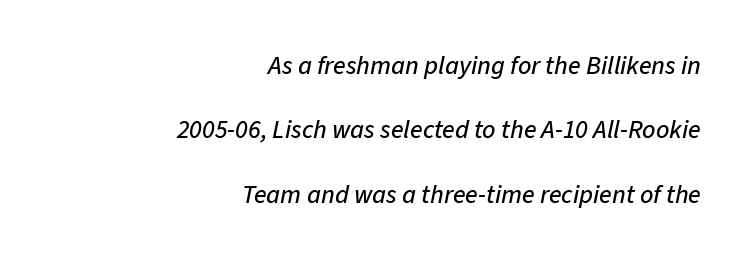
A typesetter would mark this as italic. Underline: absent. The paragraph shown leans on its right margin. These lines stand farther apart than default settings would place them. In terms of letterspacing, this is plain default setting.
